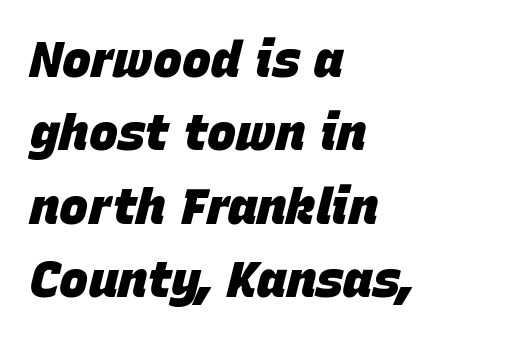
{"italic": "yes", "lean": "right", "slant_degrees": 15, "bold": "yes", "weight": "heavy", "width": "normal", "stroke_contrast": "low", "x_height": "large", "monospaced": "no", "underline": "no", "align": "left", "line_spacing": "normal", "line_spacing_ratio": 1.5, "letter_spacing": "normal", "letter_spacing_em": 0.0, "glyph_px": 49}
